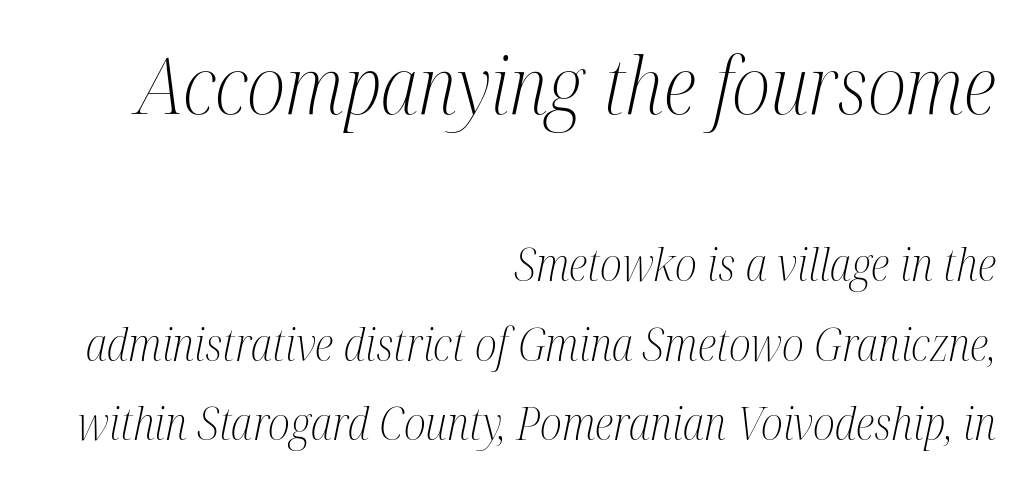
Q: Is the text bold? A: No.
Q: Is the text italic (slanted)? A: Yes, it leans right by about 12 degrees.
Q: Is the typeface a serif or a sans-serif typeface? A: Serif.
Q: Is the text underlined? A: No.
Q: How is the paragraph aligned? A: Right-aligned.
Q: Is the spacing between letters normal or unusually wide? A: Normal.
Q: Which block of text is set in a larger size, the first (top) or the second (bottom)? A: The first (top) one.
Q: Width (condensed, normal, or wide)? A: Condensed.
Q: Stroke contrast? A: Medium.
Q: x-height? A: Medium.
Q: Monospaced? A: No.
